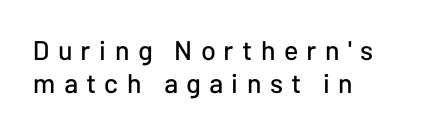
{"italic": "no", "underline": "no", "align": "left", "line_spacing_ratio": 1.23, "letter_spacing": "wide", "letter_spacing_em": 0.31, "glyph_px": 27}
